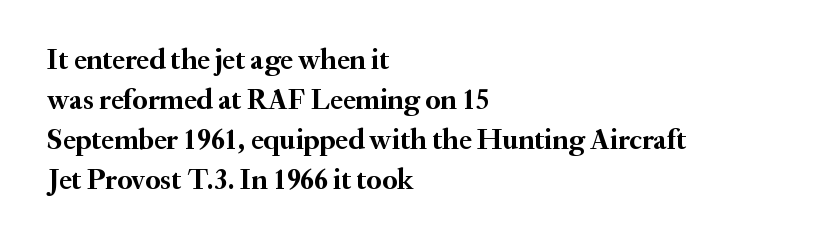
Rendered with straight, roman letterforms. Every letter is thick-stroked: bold, no question. The type family on display is of the serif kind. Think of a printed novel: that variable character pitch is what you see here.
